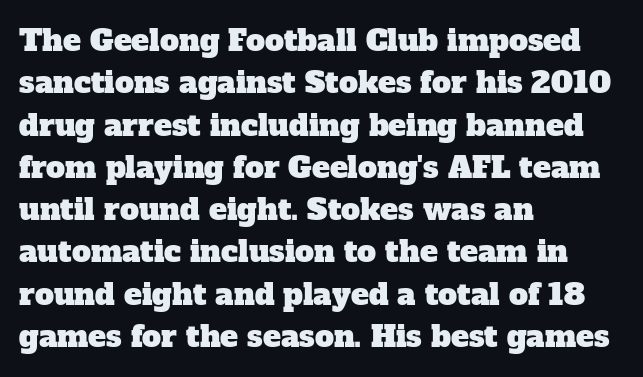
Q: Is the typeface a serif or a sans-serif typeface? A: Serif.
Q: Is the text underlined? A: No.
Q: How is the paragraph aligned? A: Left-aligned.
Q: Is the spacing between letters normal or unusually wide? A: Normal.
Q: Is the spacing between lines tight, normal or loose? A: Normal.
Q: Width (condensed, normal, or wide)? A: Normal.
Q: Stroke contrast? A: Low.
Q: x-height? A: Medium.
Q: Monospaced? A: No.
